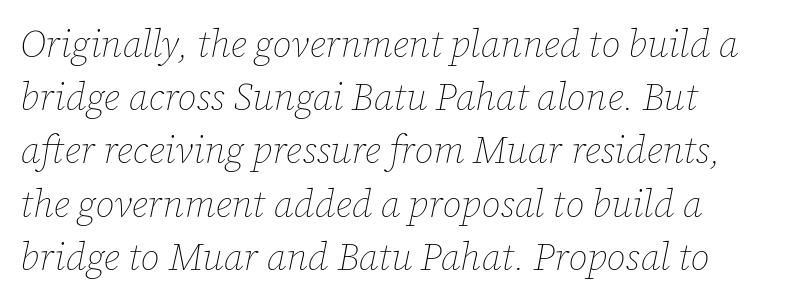
Q: Is the text bold? A: No.
Q: Is the text italic (slanted)? A: Yes, it leans right by about 12 degrees.
Q: Is the text underlined? A: No.
Q: Is the spacing between letters normal or unusually wide? A: Normal.
Q: Is the spacing between lines tight, normal or loose? A: Normal.
Q: Width (condensed, normal, or wide)? A: Normal.
Q: Stroke contrast? A: Low.
Q: x-height? A: Medium.
Q: Monospaced? A: No.
